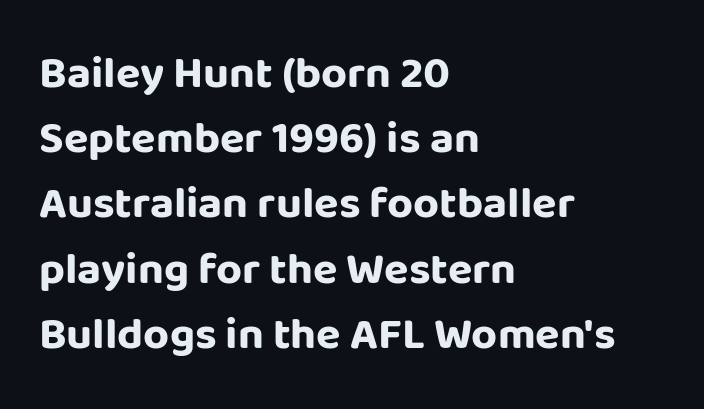
In CSS terms this would be text-align: left. This sample has the flowing, uneven cadence of proportional lettering. The glyphs are unaccompanied by any horizontal stroke below them. Vertical spacing — default.
